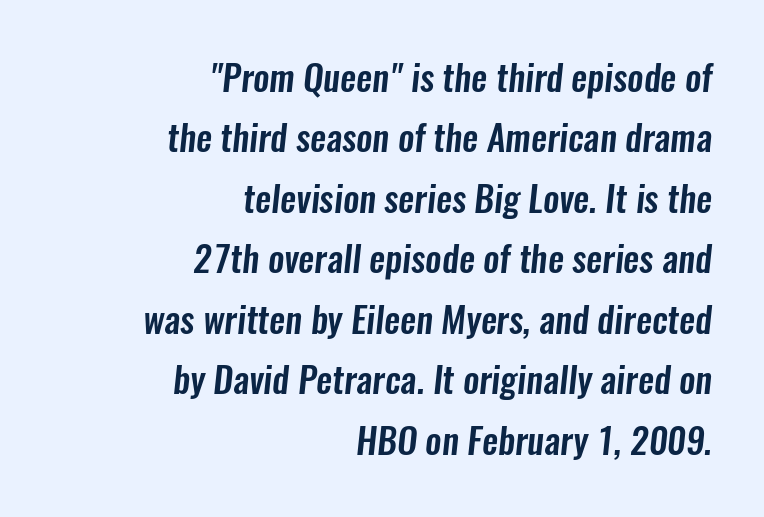
{"serif": "no", "width": "condensed", "stroke_contrast": "low", "x_height": "medium", "monospaced": "no", "underline": "no", "align": "right", "line_spacing": "normal", "line_spacing_ratio": 1.68, "letter_spacing": "normal", "letter_spacing_em": 0.0, "glyph_px": 36}
